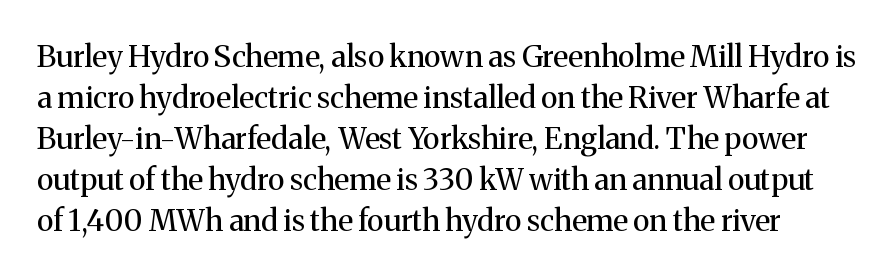
Q: Is the text bold? A: No.
Q: Is the text italic (slanted)? A: No, it is upright.
Q: Is the typeface a serif or a sans-serif typeface? A: Serif.
Q: Is the text underlined? A: No.
Q: Is the spacing between letters normal or unusually wide? A: Normal.
Q: Is the spacing between lines tight, normal or loose? A: Normal.
Q: Width (condensed, normal, or wide)? A: Normal.
Q: Stroke contrast? A: Medium.
Q: x-height? A: Medium.
Q: Monospaced? A: No.
